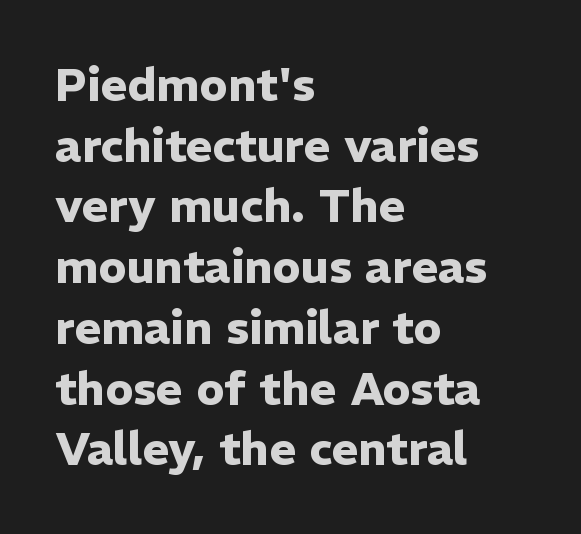
{"serif": "no", "italic": "no", "bold": "yes", "weight": "heavy", "width": "normal", "stroke_contrast": "low", "x_height": "medium", "monospaced": "no", "underline": "no", "align": "left", "line_spacing": "normal", "line_spacing_ratio": 1.32, "letter_spacing": "normal", "letter_spacing_em": 0.0, "glyph_px": 46}
